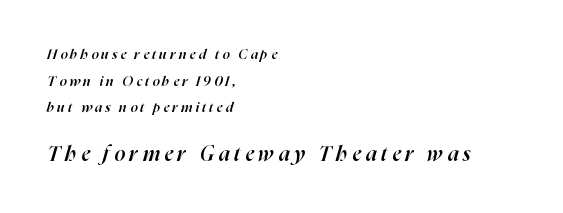
Q: Is the text bold? A: Semi-bold.
Q: Is the text italic (slanted)? A: Yes, it leans right by about 16 degrees.
Q: Is the text underlined? A: No.
Q: How is the paragraph aligned? A: Left-aligned.
Q: Is the spacing between letters normal or unusually wide? A: Unusually wide.
Q: Is the spacing between lines tight, normal or loose? A: Loose.
Q: Which block of text is set in a larger size, the first (top) or the second (bottom)? A: The second (bottom) one.
